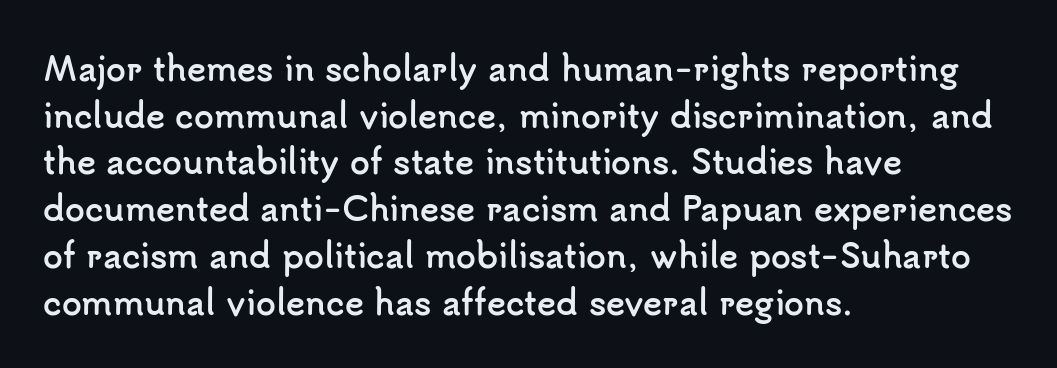
Q: Is the text bold? A: Yes.
Q: Is the text italic (slanted)? A: No, it is upright.
Q: Is the typeface a serif or a sans-serif typeface? A: Sans-serif.
Q: Is the text underlined? A: No.
Q: How is the paragraph aligned? A: Left-aligned.
Q: Is the spacing between letters normal or unusually wide? A: Normal.
Q: Is the spacing between lines tight, normal or loose? A: Normal.
Q: Width (condensed, normal, or wide)? A: Normal.
Q: Stroke contrast? A: Low.
Q: x-height? A: Small.
Q: Monospaced? A: No.
